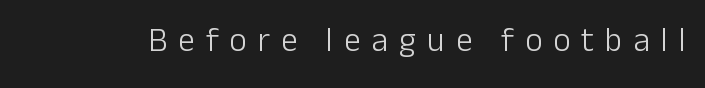
The glyphs are unaccompanied by any horizontal stroke below them. Stroke thickness stays within the range of a standard reading face or lighter. Do the letters lean? They stand straight. Each word looks stretched out because of the extra space between its letters. Regarding serifs, this sample does without them.
